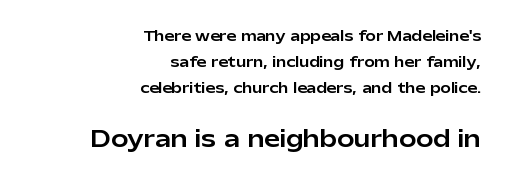
Q: Is the text italic (slanted)? A: No, it is upright.
Q: Is the text underlined? A: No.
Q: How is the paragraph aligned? A: Right-aligned.
Q: Is the spacing between letters normal or unusually wide? A: Normal.
Q: Which block of text is set in a larger size, the first (top) or the second (bottom)? A: The second (bottom) one.
